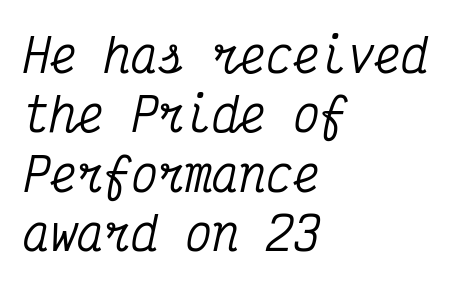
The glyphs are unaccompanied by any horizontal stroke below them. The paragraph shown leans on its left margin. Fixed-width glyphs throughout — classic coding-font behaviour. Stroke terminals: seriffed. An italicized treatment has been applied to the whole sample. The lines sit at an ordinary, default distance from one another.
